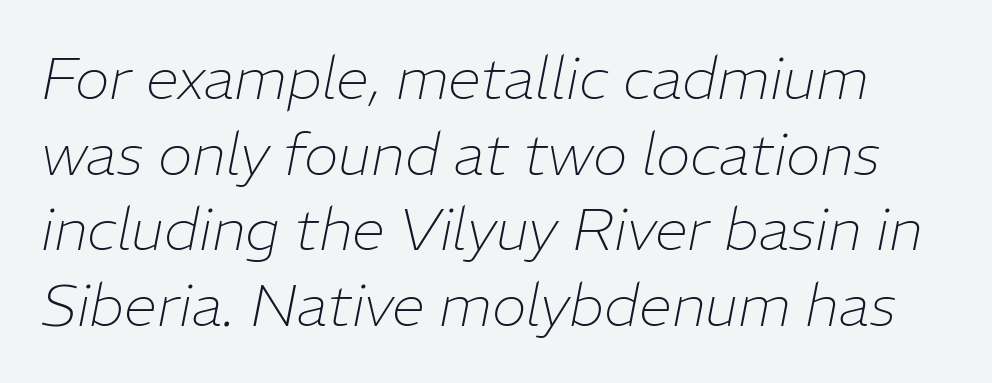
The image shows 59 px thin type, italic (leaning right); set normal line spacing (1.28x), normal letter spacing, not underlined; low stroke contrast and a medium x-height.
